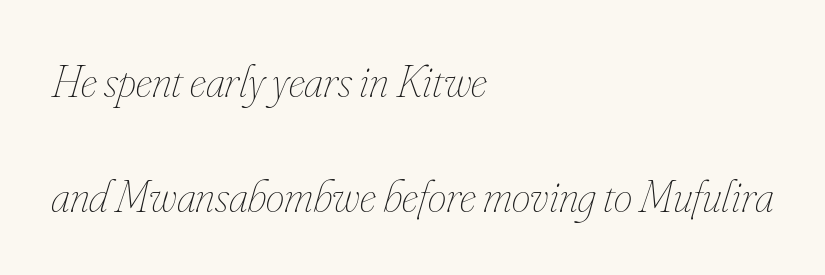
Q: Is the text bold? A: No.
Q: Is the text italic (slanted)? A: Yes, it leans right by about 16 degrees.
Q: Is the text underlined? A: No.
Q: How is the paragraph aligned? A: Left-aligned.
Q: Is the spacing between letters normal or unusually wide? A: Normal.
Q: Is the spacing between lines tight, normal or loose? A: Loose.
Q: Width (condensed, normal, or wide)? A: Condensed.
Q: Stroke contrast? A: Low.
Q: x-height? A: Small.
Q: Monospaced? A: No.
